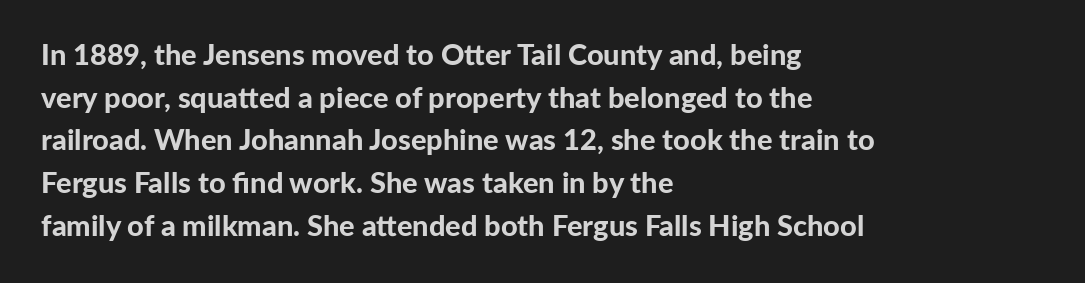
{"serif": "no", "italic": "no", "bold": "yes", "weight": "bold", "width": "normal", "stroke_contrast": "low", "x_height": "medium", "monospaced": "no", "underline": "no", "align": "left", "line_spacing": "normal", "line_spacing_ratio": 1.47, "letter_spacing": "normal", "letter_spacing_em": 0.0, "glyph_px": 29}
